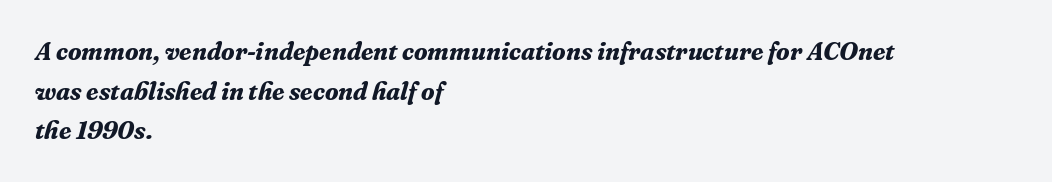
The image shows 25 px bold type, italic (leaning right); set left-aligned, normal line spacing (1.59x), normal letter spacing, not underlined.
